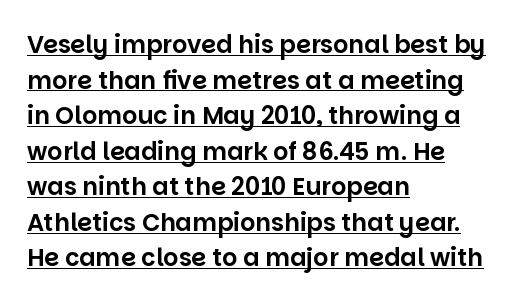
Q: Is the text italic (slanted)? A: No, it is upright.
Q: Is the text underlined? A: Yes.
Q: How is the paragraph aligned? A: Left-aligned.
Q: Is the spacing between letters normal or unusually wide? A: Normal.
Q: Is the spacing between lines tight, normal or loose? A: Normal.
